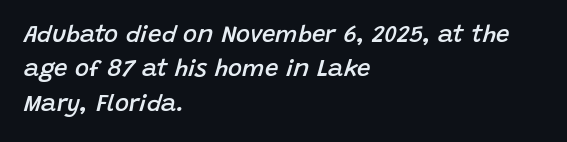
Q: Is the text bold? A: Semi-bold.
Q: Is the text italic (slanted)? A: Yes, it leans right by about 15 degrees.
Q: Is the text underlined? A: No.
Q: How is the paragraph aligned? A: Left-aligned.
Q: Is the spacing between letters normal or unusually wide? A: Normal.
Q: Is the spacing between lines tight, normal or loose? A: Normal.
